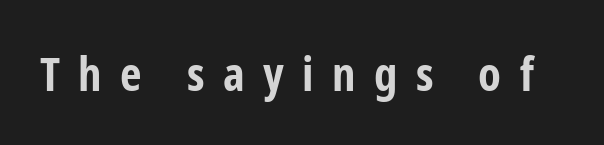
Observe the wide spacing: letters keep a clear distance from each other. Ascenders rise straight up at ninety degrees. Character widths vary here, with narrow letters taking less room than wide ones. The strip under each line holds only bare page.
